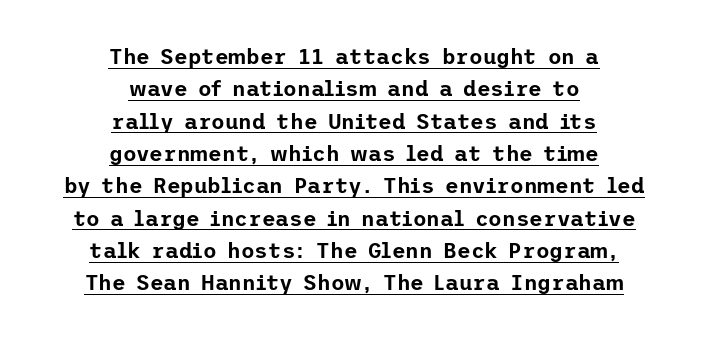
Q: Is the text italic (slanted)? A: No, it is upright.
Q: Is the text underlined? A: Yes.
Q: How is the paragraph aligned? A: Centered.
Q: Is the spacing between letters normal or unusually wide? A: Normal.
Q: Is the spacing between lines tight, normal or loose? A: Normal.
